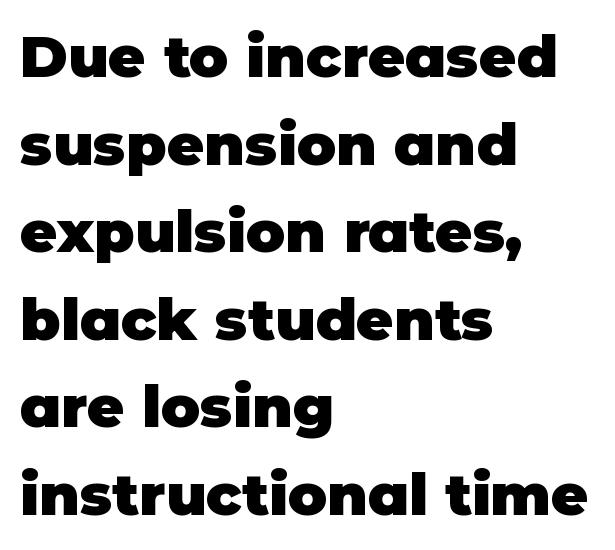
Q: Is the text bold? A: Yes.
Q: Is the text italic (slanted)? A: No, it is upright.
Q: Is the typeface a serif or a sans-serif typeface? A: Sans-serif.
Q: Is the text underlined? A: No.
Q: How is the paragraph aligned? A: Left-aligned.
Q: Is the spacing between letters normal or unusually wide? A: Normal.
Q: Is the spacing between lines tight, normal or loose? A: Normal.
Q: Width (condensed, normal, or wide)? A: Normal.
Q: Stroke contrast? A: Low.
Q: x-height? A: Large.
Q: Monospaced? A: No.
